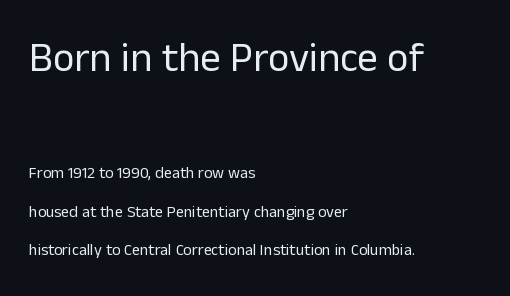
The image shows 41 px regular-weight sans-serif type, upright; set left-aligned, loose line spacing (2.42x), normal letter spacing, not underlined; the first (top) block is 2.56x larger; low stroke contrast and a medium x-height.
